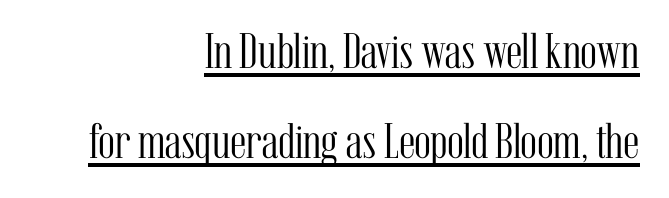
Q: Is the text bold? A: No.
Q: Is the text italic (slanted)? A: No, it is upright.
Q: Is the typeface a serif or a sans-serif typeface? A: Serif.
Q: Is the text underlined? A: Yes.
Q: How is the paragraph aligned? A: Right-aligned.
Q: Is the spacing between letters normal or unusually wide? A: Normal.
Q: Width (condensed, normal, or wide)? A: Condensed.
Q: Stroke contrast? A: Medium.
Q: x-height? A: Medium.
Q: Monospaced? A: No.
